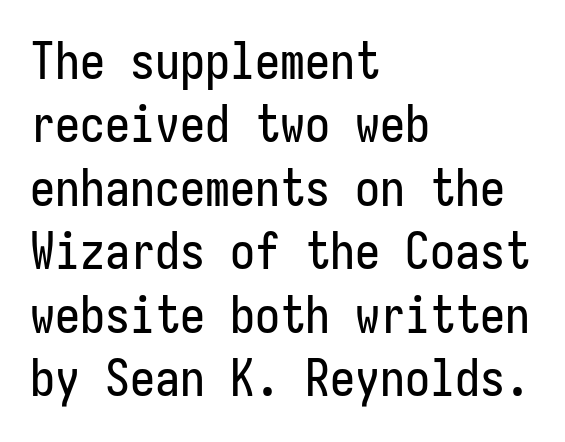
Q: Is the text italic (slanted)? A: No, it is upright.
Q: Is the typeface a serif or a sans-serif typeface? A: Sans-serif.
Q: Is the text underlined? A: No.
Q: How is the paragraph aligned? A: Left-aligned.
Q: Is the spacing between letters normal or unusually wide? A: Normal.
Q: Is the spacing between lines tight, normal or loose? A: Normal.
Q: Width (condensed, normal, or wide)? A: Condensed.
Q: Stroke contrast? A: Low.
Q: x-height? A: Medium.
